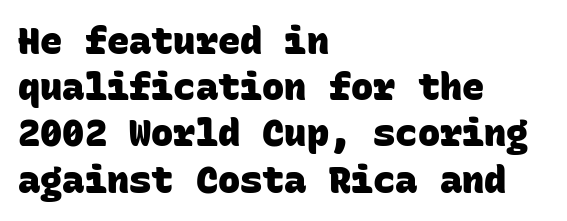
Q: Is the text bold? A: Yes.
Q: Is the typeface a serif or a sans-serif typeface? A: Sans-serif.
Q: Is the text underlined? A: No.
Q: How is the paragraph aligned? A: Left-aligned.
Q: Is the spacing between letters normal or unusually wide? A: Normal.
Q: Is the spacing between lines tight, normal or loose? A: Normal.
Q: Width (condensed, normal, or wide)? A: Normal.
Q: Stroke contrast? A: Low.
Q: x-height? A: Large.
Q: Monospaced? A: Yes.
